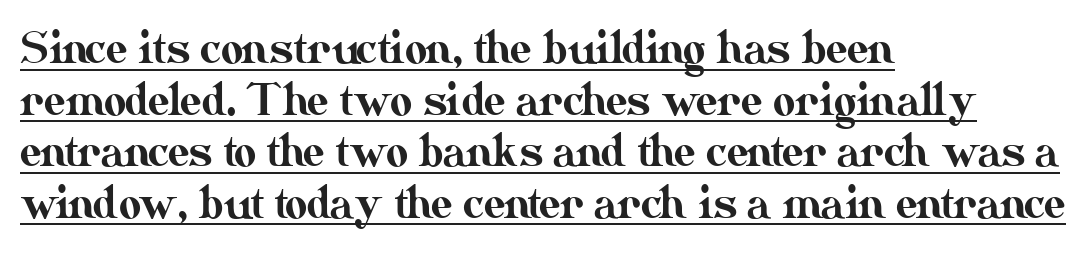
The image shows 43 px text type, upright; set left-aligned, line spacing 1.2x, normal letter spacing, underlined; medium stroke contrast and a small x-height.
